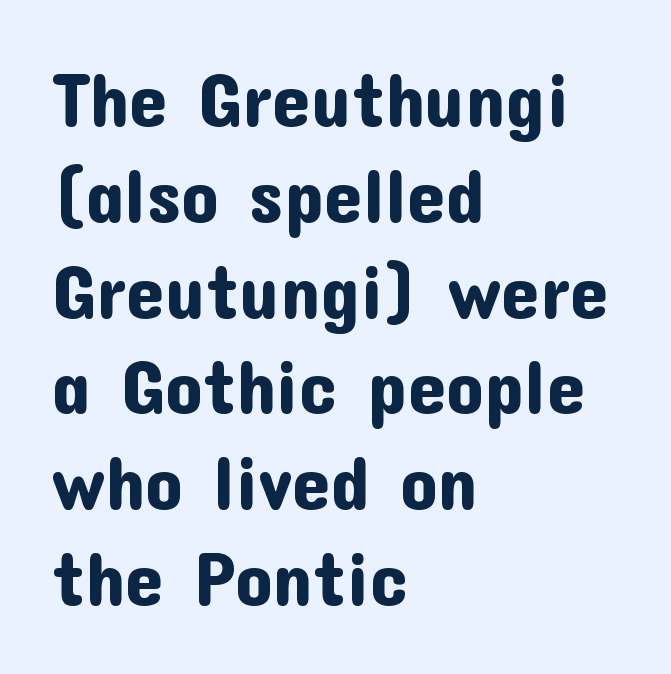
{"serif": "no", "italic": "no", "width": "normal", "stroke_contrast": "low", "x_height": "medium", "monospaced": "no", "underline": "no", "align": "left", "line_spacing": "normal", "line_spacing_ratio": 1.26, "letter_spacing": "normal", "letter_spacing_em": 0.0, "glyph_px": 76}
